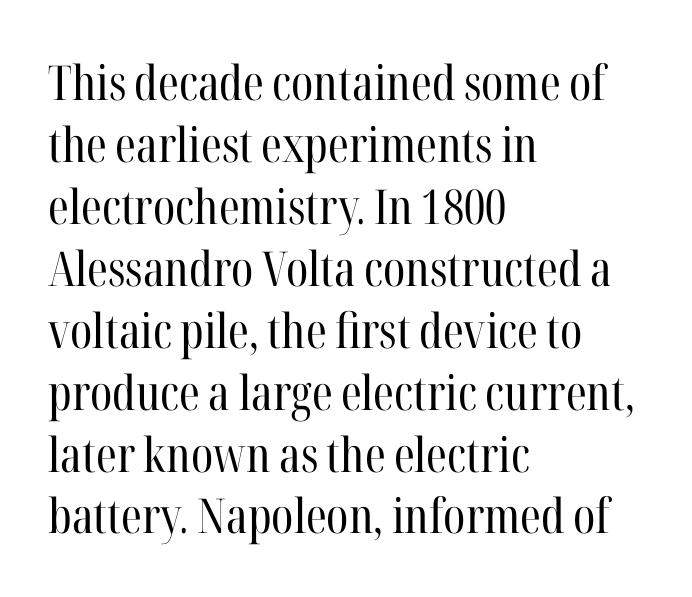
The image shows 48 px regular-weight, condensed serif type, upright; set left-aligned, normal line spacing (1.29x), normal letter spacing, not underlined; high stroke contrast and a medium x-height.
